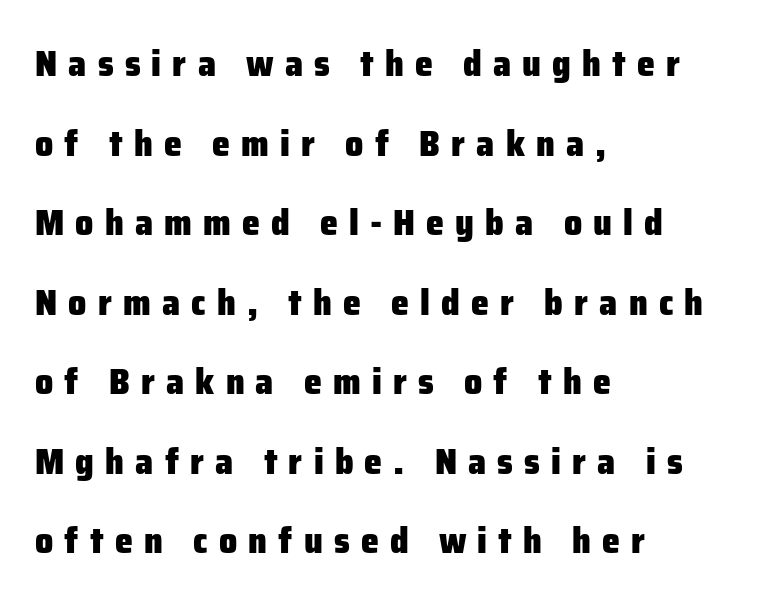
Q: Is the text bold? A: Yes.
Q: Is the text italic (slanted)? A: No, it is upright.
Q: Is the typeface a serif or a sans-serif typeface? A: Sans-serif.
Q: Is the text underlined? A: No.
Q: How is the paragraph aligned? A: Left-aligned.
Q: Is the spacing between letters normal or unusually wide? A: Unusually wide.
Q: Is the spacing between lines tight, normal or loose? A: Loose.
Q: Width (condensed, normal, or wide)? A: Normal.
Q: Stroke contrast? A: Low.
Q: x-height? A: Medium.
Q: Monospaced? A: No.
